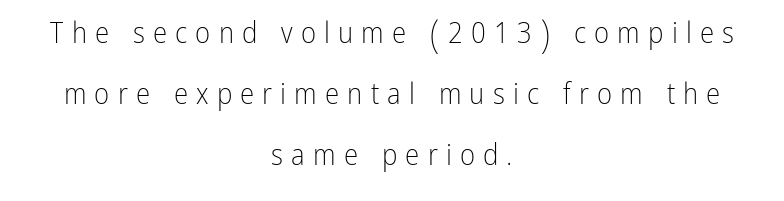
Q: Is the text bold? A: No.
Q: Is the text italic (slanted)? A: No, it is upright.
Q: Is the typeface a serif or a sans-serif typeface? A: Sans-serif.
Q: Is the text underlined? A: No.
Q: How is the paragraph aligned? A: Centered.
Q: Is the spacing between letters normal or unusually wide? A: Unusually wide.
Q: Is the spacing between lines tight, normal or loose? A: Loose.
Q: Width (condensed, normal, or wide)? A: Condensed.
Q: Stroke contrast? A: Low.
Q: x-height? A: Medium.
Q: Monospaced? A: No.
